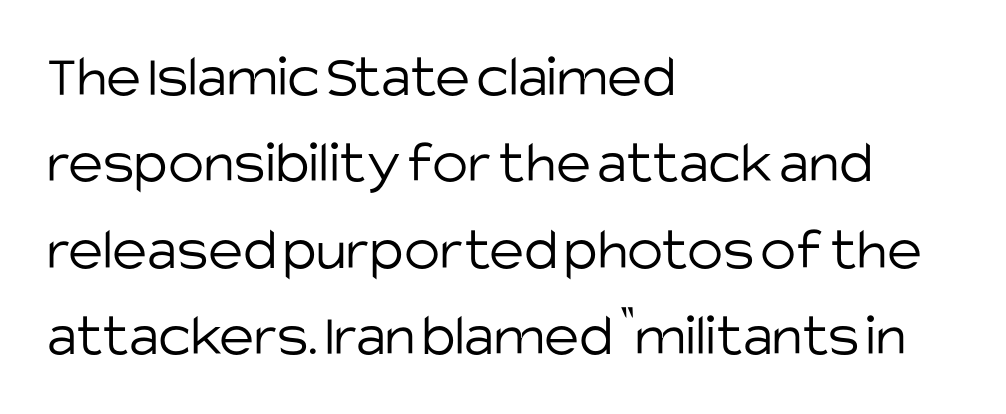
{"serif": "no", "italic": "no", "bold": "no", "weight": "light", "width": "normal", "stroke_contrast": "low", "x_height": "large", "monospaced": "no", "underline": "no", "align": "left", "line_spacing": "normal", "line_spacing_ratio": 1.44, "letter_spacing": "normal", "letter_spacing_em": 0.0, "glyph_px": 60}
